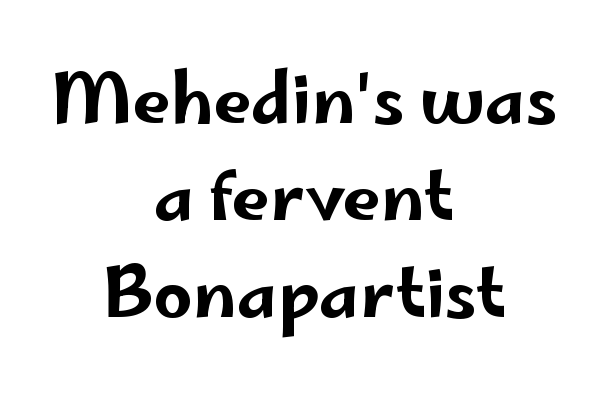
The image shows 68 px wide sans-serif type, upright; set centered, normal line spacing (1.43x), normal letter spacing, not underlined; low stroke contrast and a small x-height.
